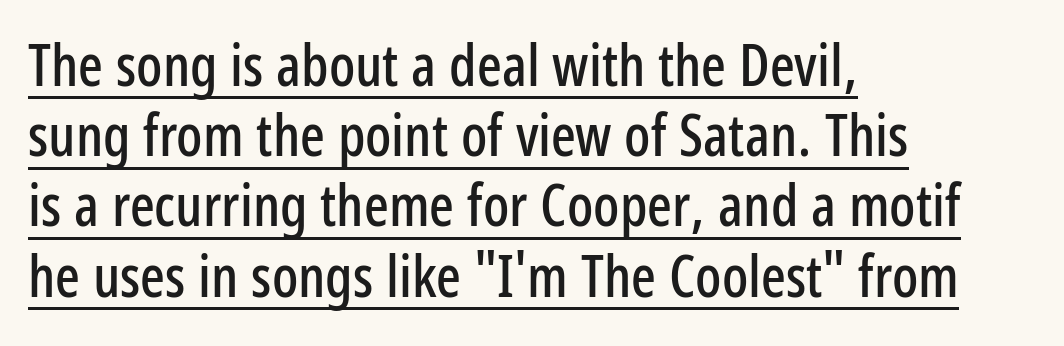
This sample uses a sans-serif face. The lettering holds an erect, upright posture throughout. The gaps between neighbouring characters are ordinary and unremarkable. What decoration does the sample have? An underline. Note the varied advance widths — an 'i' is clearly narrower than an 'm'. Horizontal alignment here is leftward, the default for most running prose.
